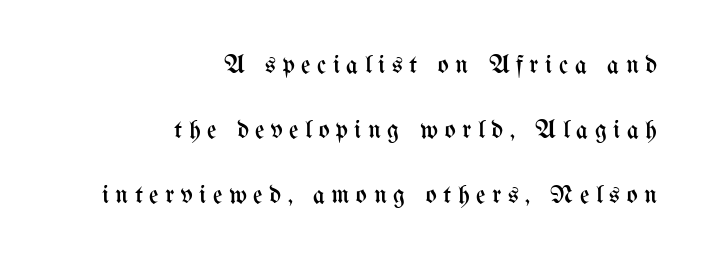
Q: Is the text bold? A: No.
Q: Is the text italic (slanted)? A: No, it is upright.
Q: Is the text underlined? A: No.
Q: How is the paragraph aligned? A: Right-aligned.
Q: Is the spacing between letters normal or unusually wide? A: Unusually wide.
Q: Is the spacing between lines tight, normal or loose? A: Loose.
